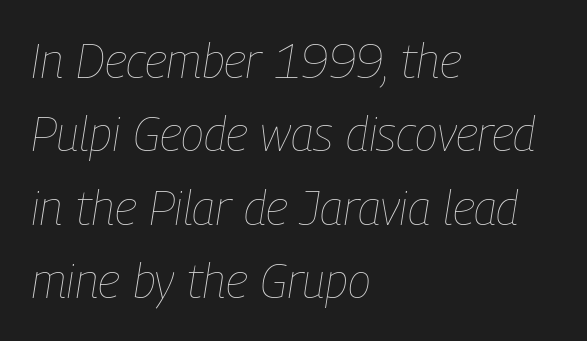
Summary of vertical rhythm: regular, with standard interline spacing. Is the type slanted? Yes — the strokes lean at a clear angle. The letters advance in unequal steps, a hallmark of proportional type. Visually the block forms a straight wall on the left and a jagged coastline on the right. Anything drawn beneath the words? Only blank space. Nothing unusual about the tracking: characters are spaced as the font intends.
